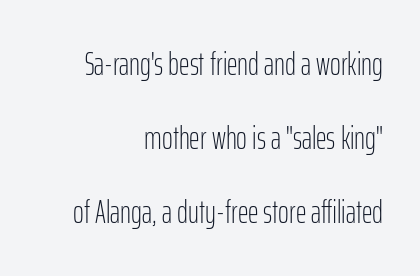
The image shows 33 px light, condensed sans-serif type, upright; set right-aligned, loose line spacing (2.25x), normal letter spacing, not underlined; low stroke contrast and a medium x-height.
